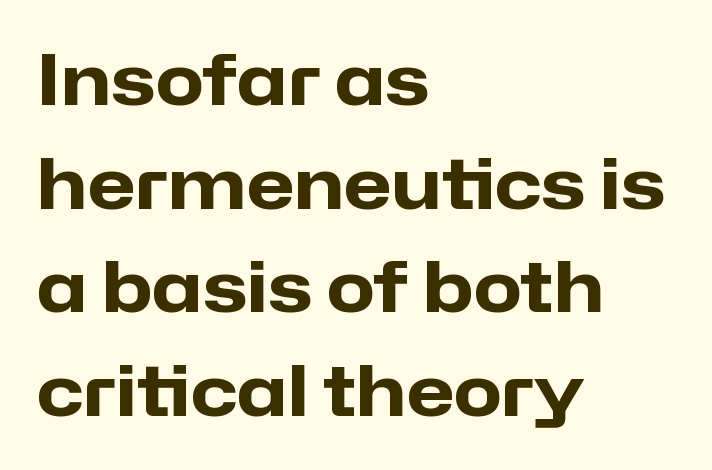
{"serif": "no", "italic": "no", "bold": "yes", "weight": "heavy", "width": "normal", "stroke_contrast": "low", "x_height": "medium", "monospaced": "no", "underline": "no", "align": "left", "line_spacing": "normal", "line_spacing_ratio": 1.48, "letter_spacing": "normal", "letter_spacing_em": 0.0, "glyph_px": 70}
